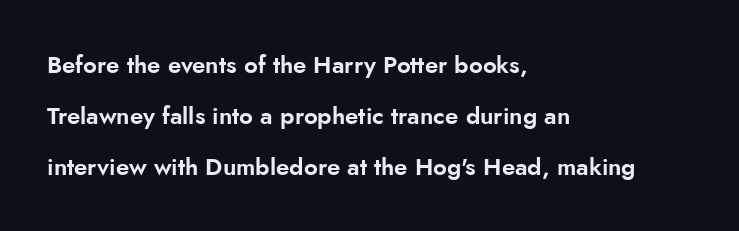
The image shows 24 px text type, upright; set left-aligned, loose line spacing (2.12x), normal letter spacing, not underlined.
